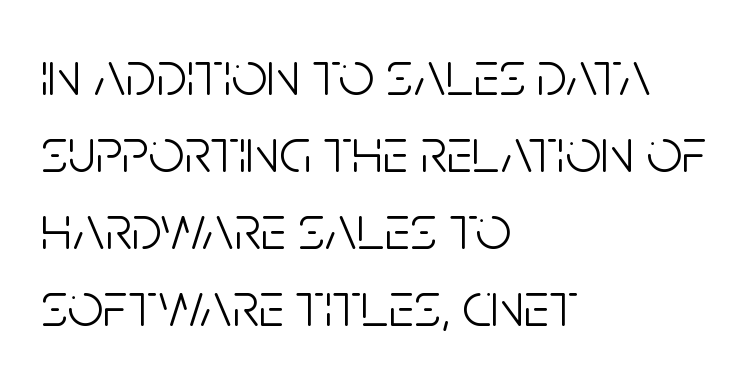
{"serif": "no", "italic": "no", "bold": "no", "weight": "light", "width": "condensed", "stroke_contrast": "low", "x_height": "large", "monospaced": "no", "underline": "no", "align": "left", "line_spacing_ratio": 1.22, "letter_spacing": "normal", "letter_spacing_em": 0.0, "glyph_px": 63}
